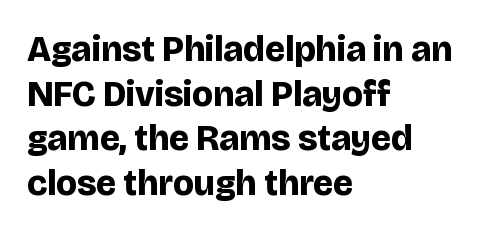
Italic: no, the glyphs are upright roman. Chunky letters — that's bold for sure. The letters advance in unequal steps, a hallmark of proportional type. In terms of letterspacing, this is plain default setting. The string is rendered with underlining switched off. Each line starts at the same left margin while the right side varies.
